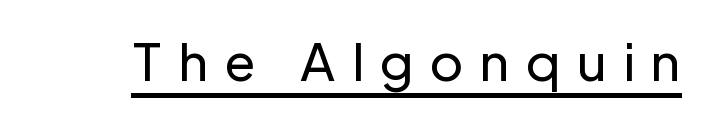
The image shows 51 px regular-weight sans-serif type, upright; set unusually wide letter spacing (+0.31 em), underlined; low stroke contrast and a medium x-height.
